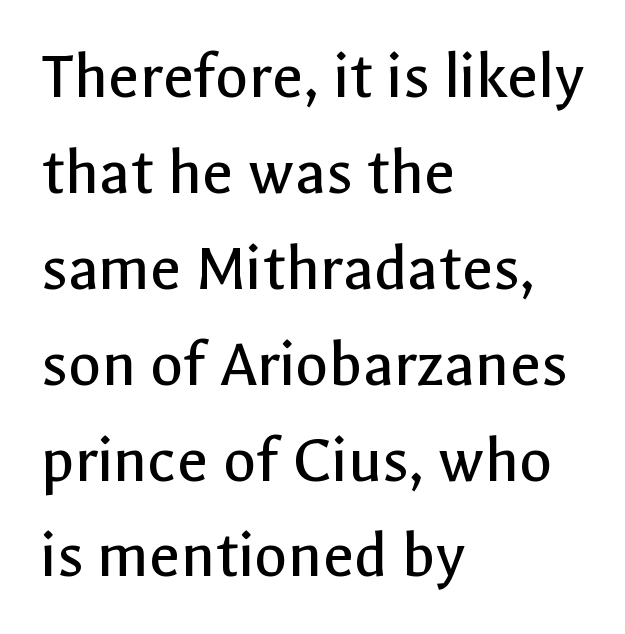
{"serif": "no", "italic": "no", "bold": "no", "weight": "regular", "width": "normal", "x_height": "medium", "monospaced": "no", "underline": "no", "align": "left", "line_spacing": "normal", "line_spacing_ratio": 1.41, "letter_spacing": "normal", "letter_spacing_em": 0.0, "glyph_px": 68}
